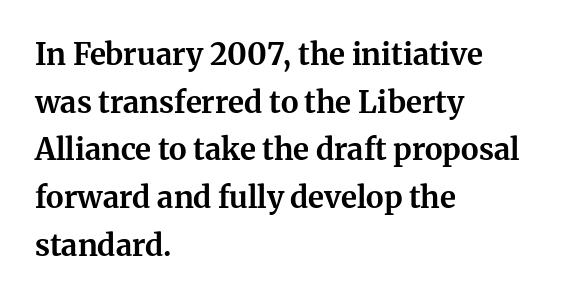
{"serif": "yes", "italic": "no", "bold": "yes", "weight": "bold", "width": "normal", "stroke_contrast": "medium", "x_height": "medium", "monospaced": "no", "underline": "no", "align": "left", "line_spacing": "normal", "line_spacing_ratio": 1.59, "letter_spacing": "normal", "letter_spacing_em": 0.0, "glyph_px": 30}
